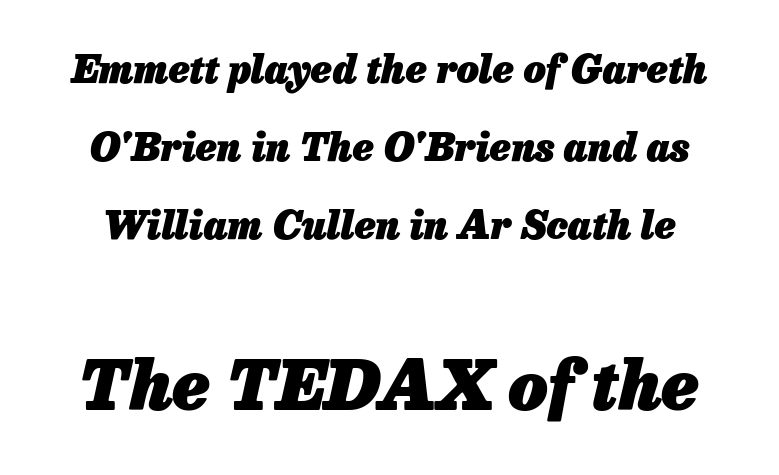
{"italic": "yes", "lean": "right", "slant_degrees": 13, "bold": "yes", "weight": "heavy", "width": "normal", "stroke_contrast": "low", "x_height": "medium", "monospaced": "no", "underline": "no", "align": "center", "line_spacing": "loose", "line_spacing_ratio": 2.0, "letter_spacing": "normal", "letter_spacing_em": 0.0, "larger_block": "second", "size_ratio": 1.77, "glyph_px": 69}
